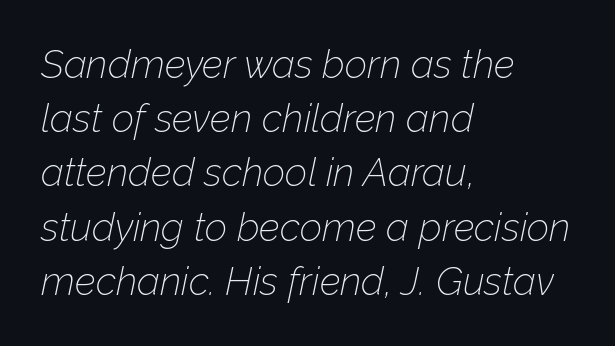
{"italic": "yes", "lean": "right", "slant_degrees": 12, "bold": "no", "weight": "thin", "width": "normal", "stroke_contrast": "low", "x_height": "medium", "monospaced": "no", "underline": "no", "align": "left", "line_spacing": "normal", "line_spacing_ratio": 1.39, "letter_spacing": "normal", "letter_spacing_em": 0.0, "glyph_px": 39}
